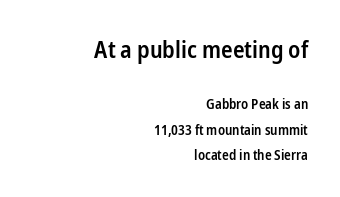
Check under the words: just untouched page. Set as a demibold, roughly 600 on the weight scale. Style check: upright. Every row of glyphs terminates at an identical x-position on the right.
